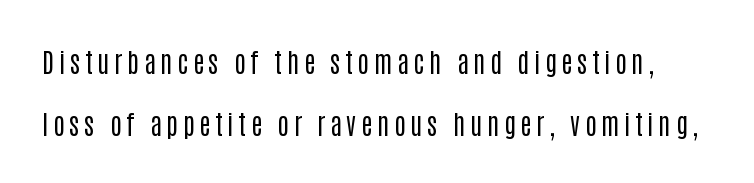
The image shows 27 px text type, upright; set loose line spacing (2.31x), not underlined.
